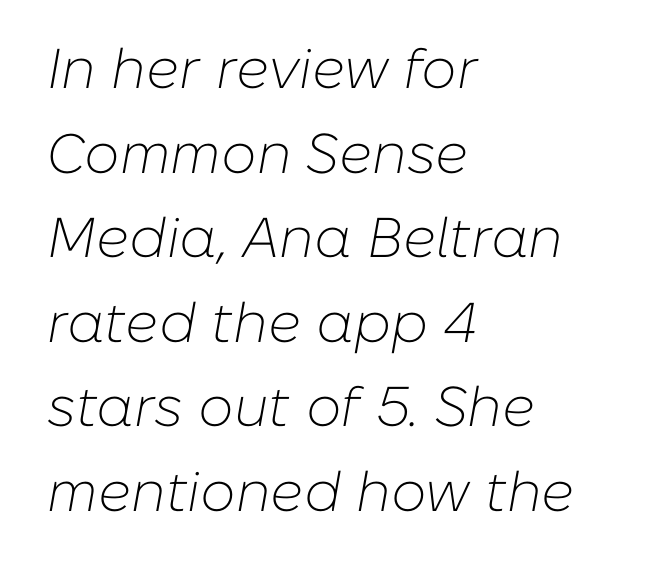
Only glyphs here, with clear space below each row. The font's italic variant was chosen for this text. Note the varied advance widths — an 'i' is clearly narrower than an 'm'. Interline gaps are of average width in this sample.
